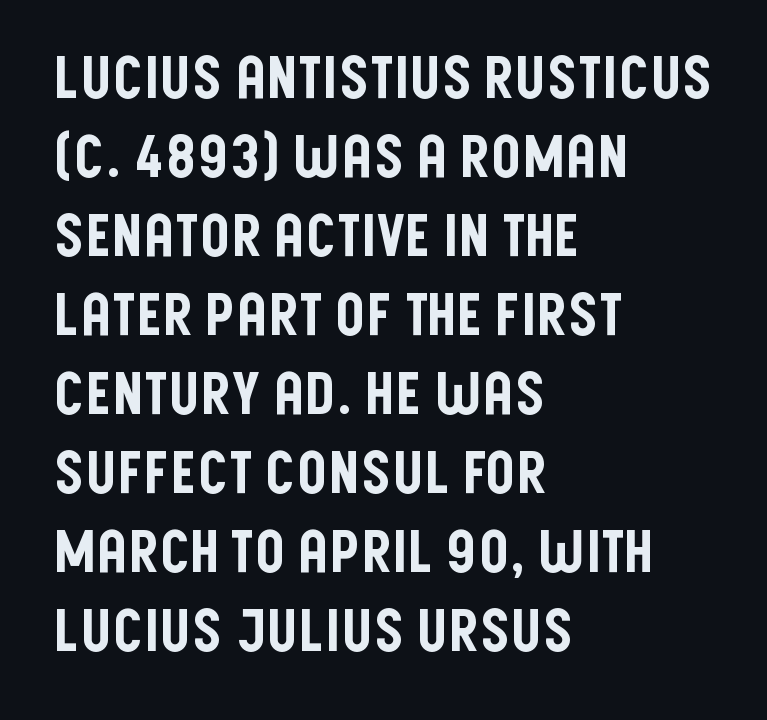
Q: Is the text italic (slanted)? A: No, it is upright.
Q: Is the typeface a serif or a sans-serif typeface? A: Sans-serif.
Q: Is the text underlined? A: No.
Q: How is the paragraph aligned? A: Left-aligned.
Q: Is the spacing between letters normal or unusually wide? A: Normal.
Q: Is the spacing between lines tight, normal or loose? A: Normal.
Q: Width (condensed, normal, or wide)? A: Condensed.
Q: Stroke contrast? A: Low.
Q: x-height? A: Large.
Q: Monospaced? A: No.
